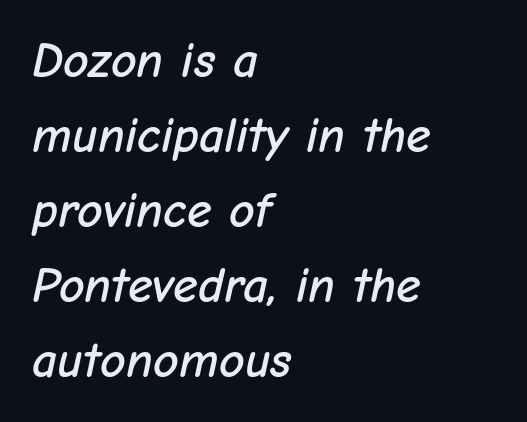
{"italic": "yes", "lean": "right", "slant_degrees": 12, "width": "normal", "stroke_contrast": "low", "x_height": "medium", "monospaced": "no", "underline": "no", "align": "left", "line_spacing": "normal", "line_spacing_ratio": 1.5, "letter_spacing": "normal", "letter_spacing_em": 0.0, "glyph_px": 50}
